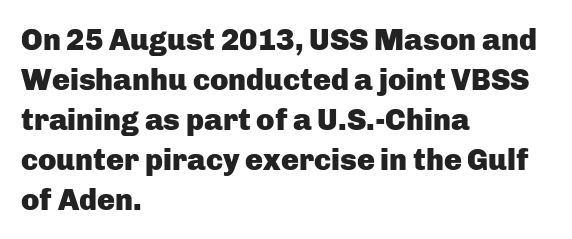
The image shows 30 px heavy sans-serif type, upright; set left-aligned, normal line spacing (1.33x), normal letter spacing, not underlined; low stroke contrast and a medium x-height.
